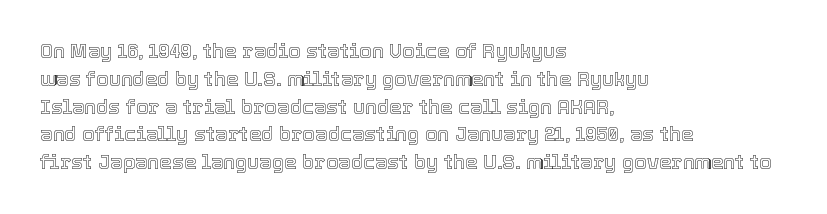
The image shows 20 px text type, upright; set left-aligned, normal line spacing (1.39x), normal letter spacing, not underlined.
